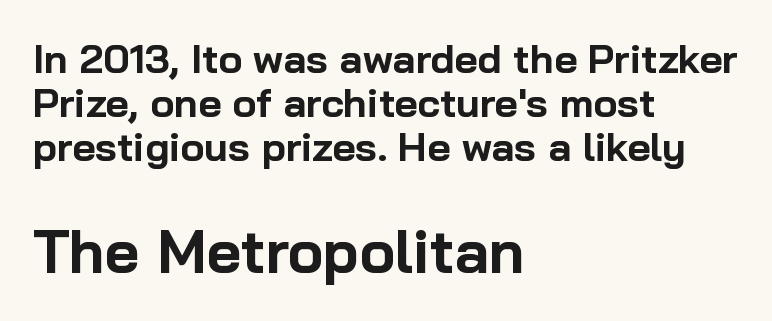
The letters in the lower block stand taller than those in the block above. Standard letterfit; no display-style spreading of the glyphs. Each letter's strokes conclude bluntly, with no projecting serifs. The rendering uses natural spacing where letterforms have individual widths.
